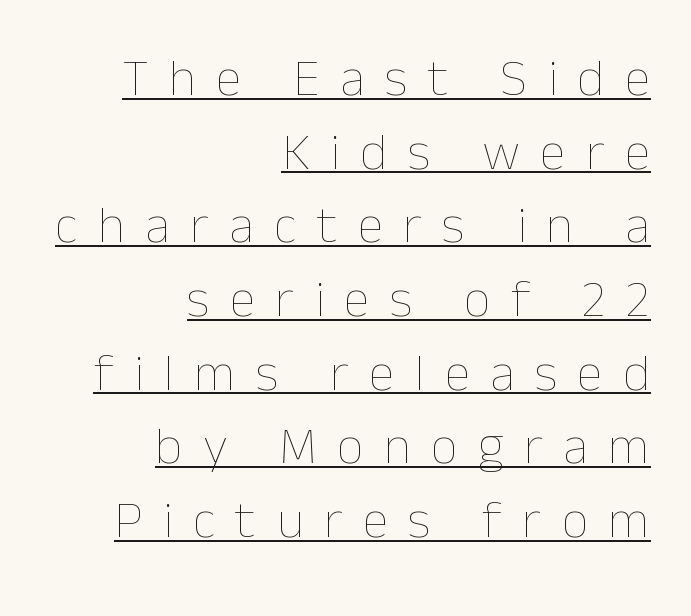
The image shows 53 px thin type, upright; set right-aligned, normal line spacing (1.39x), unusually wide letter spacing (+0.38 em), underlined; low stroke contrast and a medium x-height.
